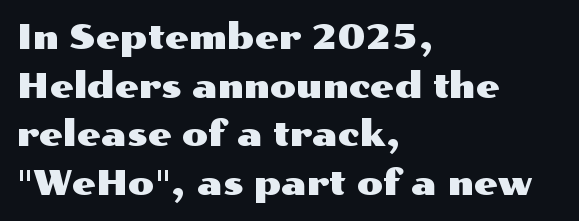
{"serif": "no", "italic": "no", "width": "wide", "stroke_contrast": "medium", "x_height": "medium", "monospaced": "no", "underline": "no", "align": "left", "line_spacing": "normal", "line_spacing_ratio": 1.43, "letter_spacing": "normal", "letter_spacing_em": 0.0, "glyph_px": 34}
